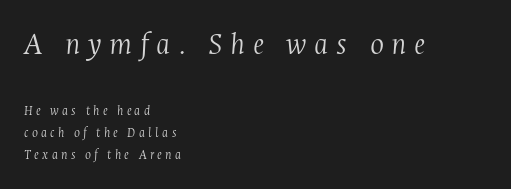
{"serif": "yes", "italic": "yes", "lean": "right", "slant_degrees": 4, "bold": "no", "weight": "light", "width": "condensed", "stroke_contrast": "medium", "x_height": "medium", "monospaced": "no", "underline": "no", "align": "left", "line_spacing": "normal", "line_spacing_ratio": 1.57, "letter_spacing": "wide", "letter_spacing_em": 0.23, "larger_block": "first", "size_ratio": 2.36, "glyph_px": 33}
